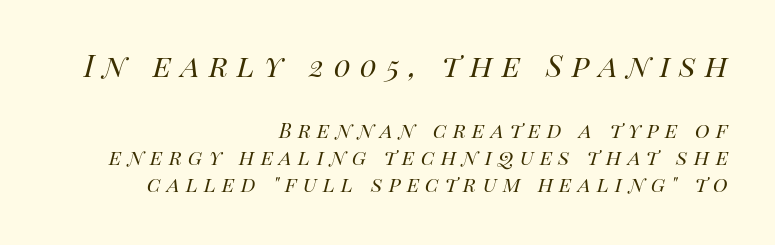
Q: Is the text bold? A: No.
Q: Is the text italic (slanted)? A: Yes, it leans right by about 14 degrees.
Q: Is the text underlined? A: No.
Q: How is the paragraph aligned? A: Right-aligned.
Q: Is the spacing between letters normal or unusually wide? A: Unusually wide.
Q: Is the spacing between lines tight, normal or loose? A: Tight.
Q: Which block of text is set in a larger size, the first (top) or the second (bottom)? A: The first (top) one.
Q: Width (condensed, normal, or wide)? A: Normal.
Q: Stroke contrast? A: High.
Q: x-height? A: Large.
Q: Monospaced? A: No.
